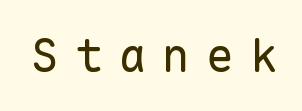
The image shows 47 px regular-weight sans-serif type, upright, monospaced; set unusually wide letter spacing (+0.33 em), not underlined; low stroke contrast and a medium x-height.
